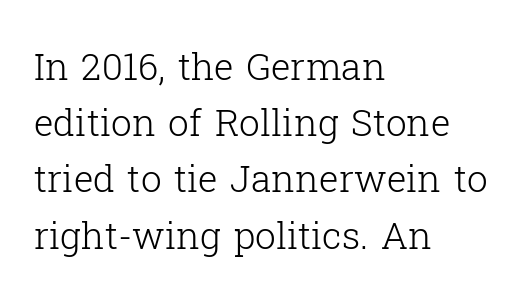
Letters rest on an invisible, unmarked baseline. Horizontally, the lines are justified to the leading edge only. This is not heavy type; no bold has been used. The letters stand straight up with perfectly vertical stems. The designer left line spacing at the default. Note: serifs present on the glyphs.
